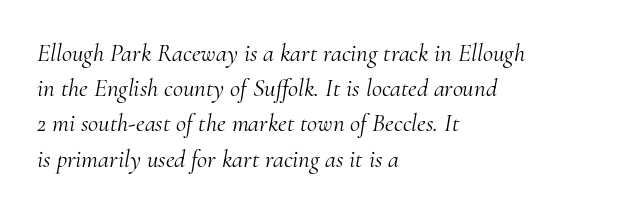
The image shows 25 px text type, italic (leaning right); set left-aligned, normal line spacing (1.41x), normal letter spacing, not underlined.
